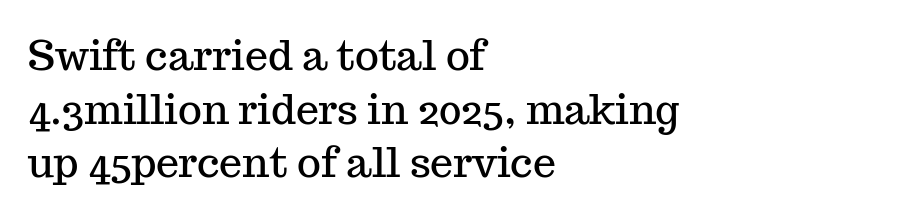
A bare baseline throughout the passage. How are the letters spaced? Ordinarily, with no added tracking. Baseline-to-baseline distance is the conventional proportion of letter height. Every character sits straight up, as roman type does. The type family on display is of the serif kind.
